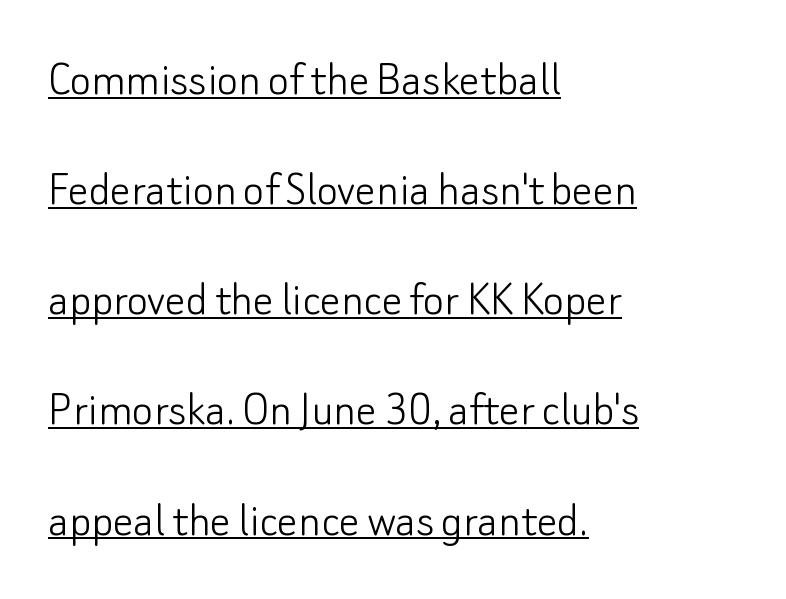
Q: Is the text bold? A: No.
Q: Is the text italic (slanted)? A: No, it is upright.
Q: Is the typeface a serif or a sans-serif typeface? A: Sans-serif.
Q: Is the text underlined? A: Yes.
Q: How is the paragraph aligned? A: Left-aligned.
Q: Is the spacing between letters normal or unusually wide? A: Normal.
Q: Is the spacing between lines tight, normal or loose? A: Loose.
Q: Width (condensed, normal, or wide)? A: Normal.
Q: Stroke contrast? A: Low.
Q: x-height? A: Small.
Q: Monospaced? A: No.
